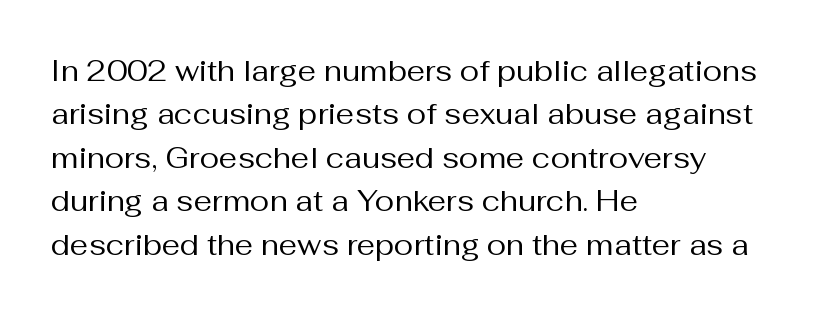
The type family on display is of the sans-serif kind. The passage shown is typed in a proportional face where columns would drift. Caption: multi-line text, flush left, ragged right. The letters stand upright; this is a roman face. Counters stay open thanks to moderate or lighter strokes.
